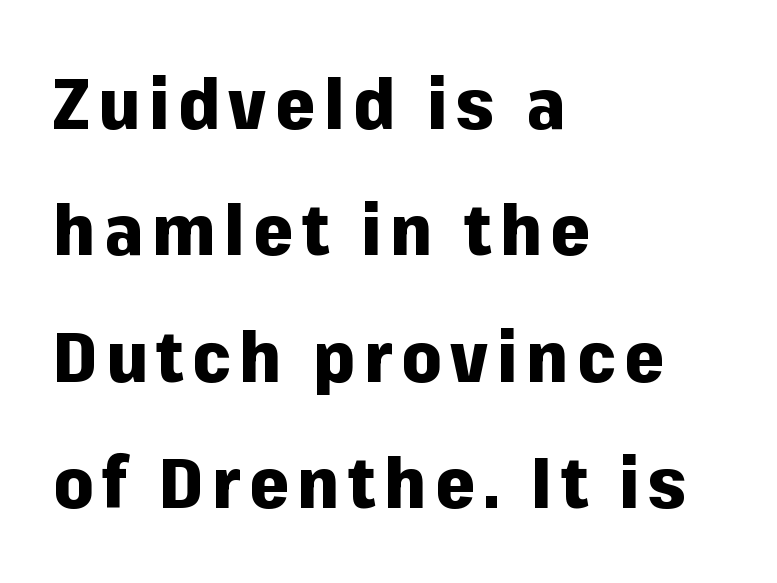
{"serif": "no", "italic": "no", "bold": "yes", "weight": "heavy", "width": "normal", "stroke_contrast": "low", "x_height": "medium", "monospaced": "no", "underline": "no", "align": "left", "line_spacing_ratio": 1.78, "glyph_px": 71}
